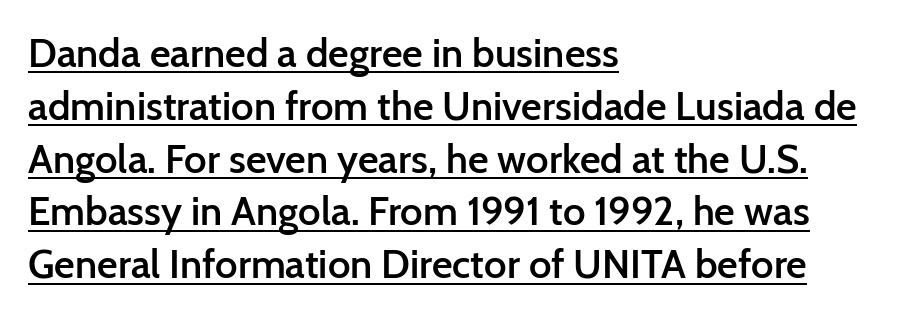
{"serif": "no", "italic": "no", "bold": "semi", "weight": "semibold", "width": "normal", "stroke_contrast": "low", "x_height": "medium", "monospaced": "no", "underline": "yes", "align": "left", "line_spacing": "normal", "line_spacing_ratio": 1.32, "letter_spacing": "normal", "letter_spacing_em": 0.0, "glyph_px": 40}
